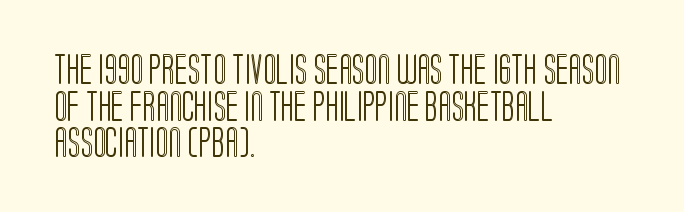
{"italic": "no", "width": "condensed", "x_height": "large", "monospaced": "no", "underline": "no", "align": "left", "line_spacing_ratio": 1.22, "letter_spacing": "normal", "letter_spacing_em": 0.0, "glyph_px": 30}
